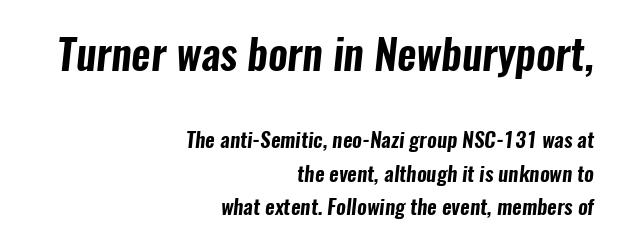
{"serif": "no", "width": "condensed", "stroke_contrast": "low", "x_height": "medium", "monospaced": "no", "underline": "no", "align": "right", "line_spacing": "normal", "line_spacing_ratio": 1.59, "letter_spacing": "normal", "letter_spacing_em": 0.0, "larger_block": "first", "size_ratio": 2.0, "glyph_px": 42}
